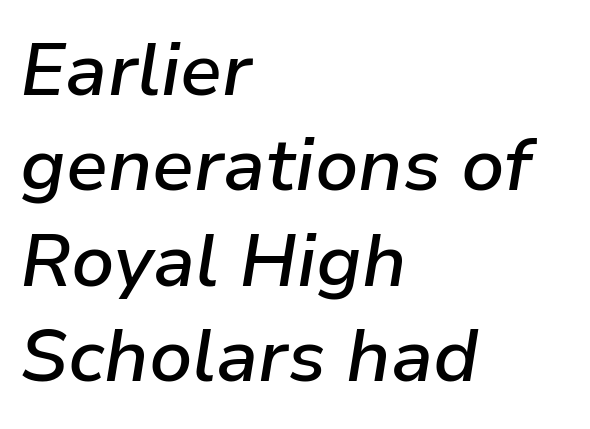
{"italic": "yes", "lean": "right", "slant_degrees": 9, "bold": "semi", "weight": "semibold", "width": "normal", "stroke_contrast": "low", "x_height": "medium", "monospaced": "no", "underline": "no", "align": "left", "line_spacing": "normal", "line_spacing_ratio": 1.29, "letter_spacing": "normal", "letter_spacing_em": 0.0, "glyph_px": 74}
